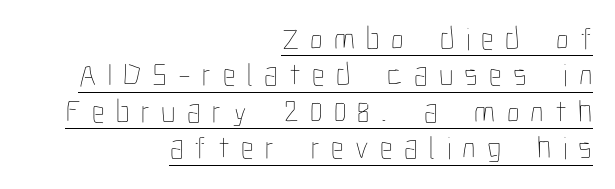
Style check: upright. Has an underline been added? It has. Varying glyph widths throughout — classic text-font behaviour. In terms of leading, this rendering errs on the cramped side.
